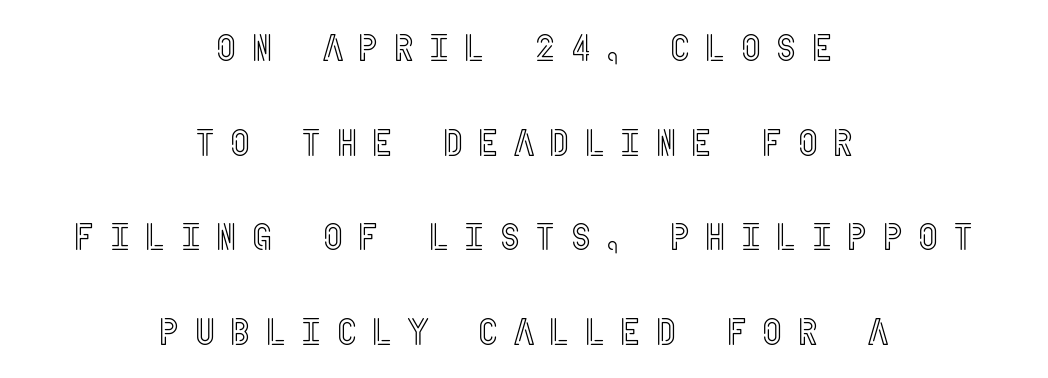
The image shows 38 px condensed type, upright; set centered, loose line spacing (2.49x), unusually wide letter spacing (+0.35 em), not underlined; a large x-height.
